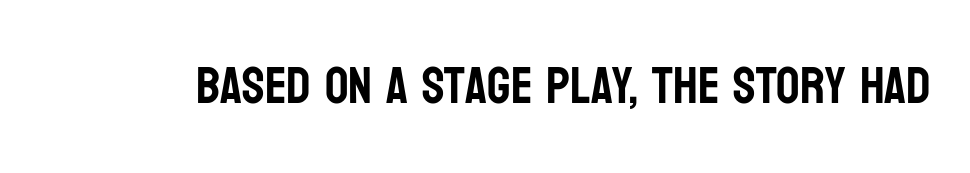
{"serif": "no", "italic": "no", "width": "condensed", "stroke_contrast": "low", "x_height": "large", "monospaced": "no", "underline": "no", "letter_spacing": "normal", "letter_spacing_em": 0.0, "glyph_px": 52}
